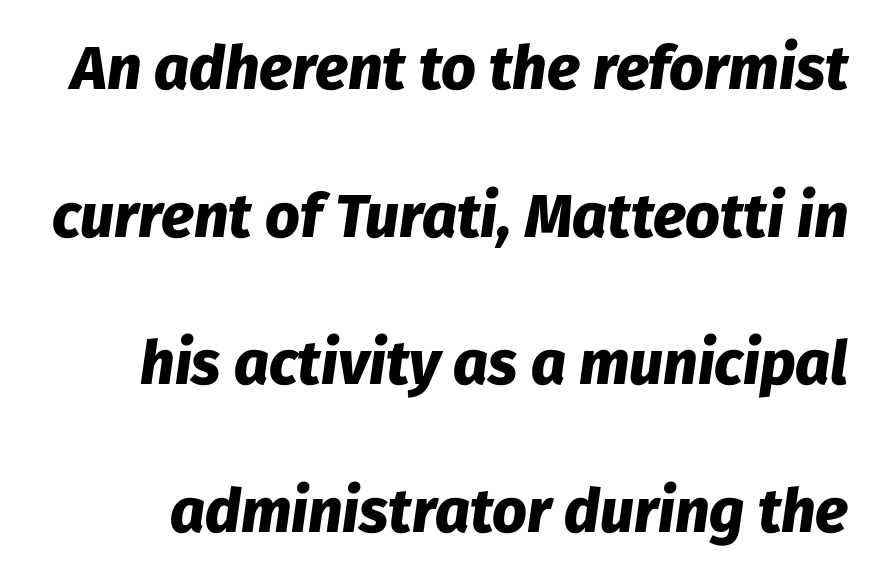
Q: Is the text bold? A: Yes.
Q: Is the text italic (slanted)? A: Yes, it leans right by about 8 degrees.
Q: Is the text underlined? A: No.
Q: Is the spacing between letters normal or unusually wide? A: Normal.
Q: Is the spacing between lines tight, normal or loose? A: Loose.
Q: Width (condensed, normal, or wide)? A: Normal.
Q: Stroke contrast? A: Low.
Q: x-height? A: Medium.
Q: Monospaced? A: No.
